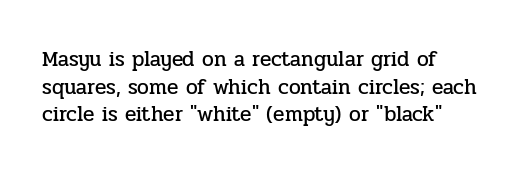
{"italic": "no", "underline": "no", "align": "left", "line_spacing": "normal", "line_spacing_ratio": 1.32, "letter_spacing": "normal", "letter_spacing_em": 0.0, "glyph_px": 21}
